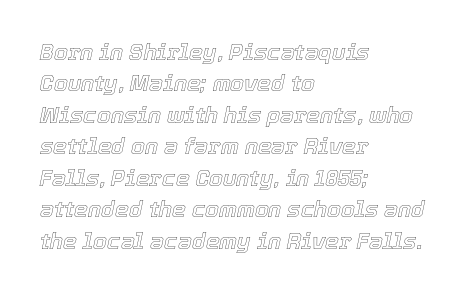
{"italic": "yes", "lean": "right", "slant_degrees": 12, "underline": "no", "align": "left", "line_spacing": "normal", "line_spacing_ratio": 1.43, "letter_spacing": "normal", "letter_spacing_em": 0.0, "glyph_px": 22}
